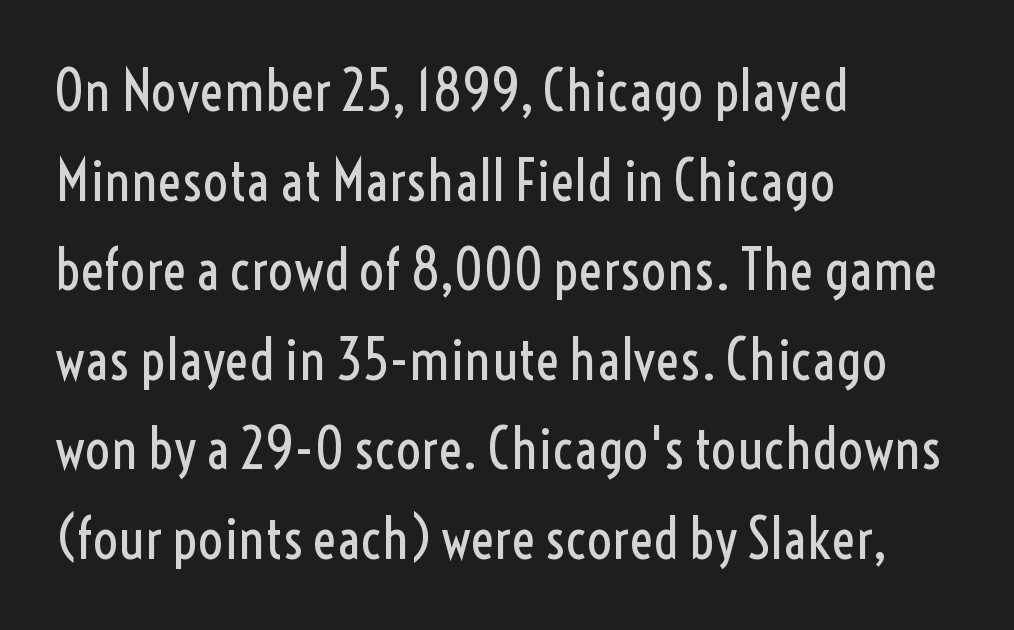
{"serif": "no", "italic": "no", "bold": "no", "weight": "regular", "width": "condensed", "x_height": "medium", "monospaced": "no", "underline": "no", "align": "left", "line_spacing": "normal", "line_spacing_ratio": 1.6, "letter_spacing": "normal", "letter_spacing_em": 0.0, "glyph_px": 56}
